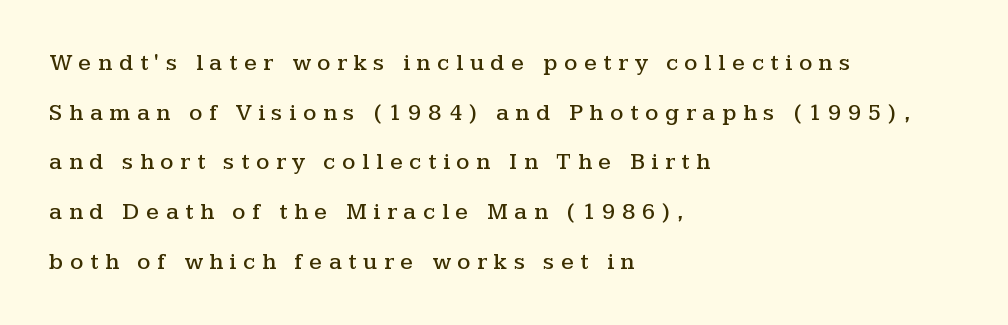
Q: Is the text italic (slanted)? A: No, it is upright.
Q: Is the text underlined? A: No.
Q: How is the paragraph aligned? A: Left-aligned.
Q: Is the spacing between letters normal or unusually wide? A: Unusually wide.
Q: Is the spacing between lines tight, normal or loose? A: Loose.
